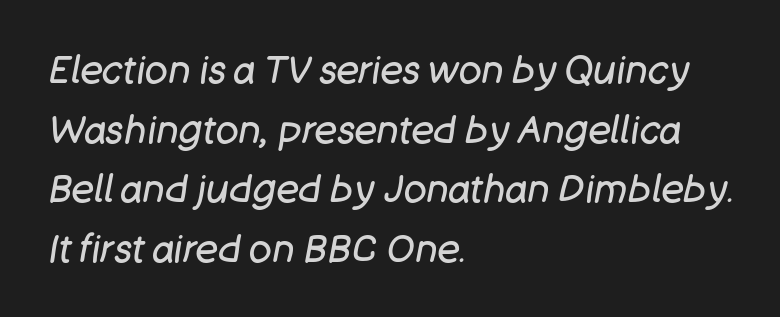
The image shows 38 px regular-weight type, italic (leaning right); set left-aligned, normal line spacing (1.57x), normal letter spacing, not underlined; low stroke contrast and a large x-height.
